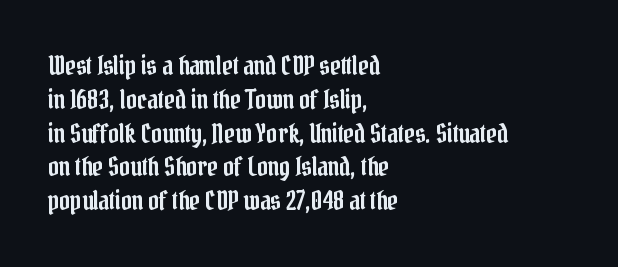
The image shows 26 px text type, upright; set left-aligned, normal line spacing (1.3x), normal letter spacing, not underlined.
